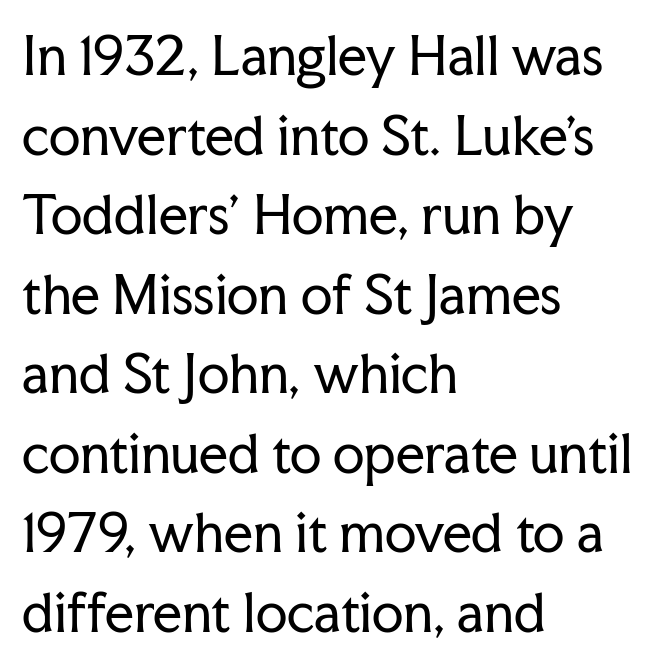
Q: Is the text bold? A: No.
Q: Is the text italic (slanted)? A: No, it is upright.
Q: Is the typeface a serif or a sans-serif typeface? A: Serif.
Q: Is the text underlined? A: No.
Q: How is the paragraph aligned? A: Left-aligned.
Q: Is the spacing between letters normal or unusually wide? A: Normal.
Q: Is the spacing between lines tight, normal or loose? A: Normal.
Q: Width (condensed, normal, or wide)? A: Normal.
Q: Stroke contrast? A: Low.
Q: x-height? A: Medium.
Q: Monospaced? A: No.
